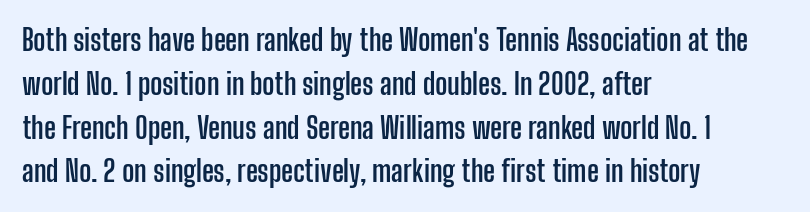
The image shows 29 px semibold, condensed sans-serif type, upright; set left-aligned, normal line spacing (1.51x), normal letter spacing, not underlined; low stroke contrast and a medium x-height.
